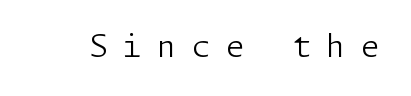
Letter spacing: wide. In terms of letterform style, serifs are entirely absent. The area under the type is left untouched. The weight tops out at a normal text grade. Tall strokes in this sample are plumb rather than angled.
